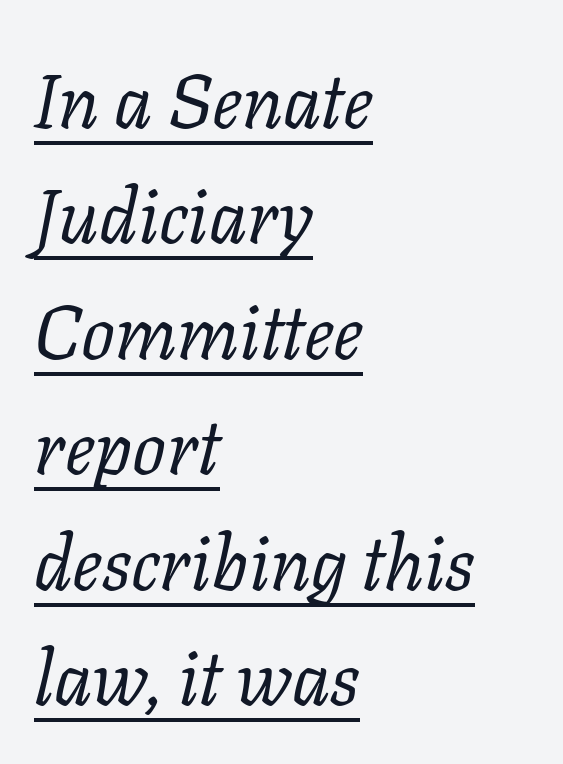
Q: Is the text bold? A: No.
Q: Is the text italic (slanted)? A: Yes, it leans right by about 11 degrees.
Q: Is the typeface a serif or a sans-serif typeface? A: Serif.
Q: Is the text underlined? A: Yes.
Q: How is the paragraph aligned? A: Left-aligned.
Q: Is the spacing between letters normal or unusually wide? A: Normal.
Q: Is the spacing between lines tight, normal or loose? A: Normal.
Q: Width (condensed, normal, or wide)? A: Normal.
Q: Stroke contrast? A: Low.
Q: x-height? A: Medium.
Q: Monospaced? A: No.
